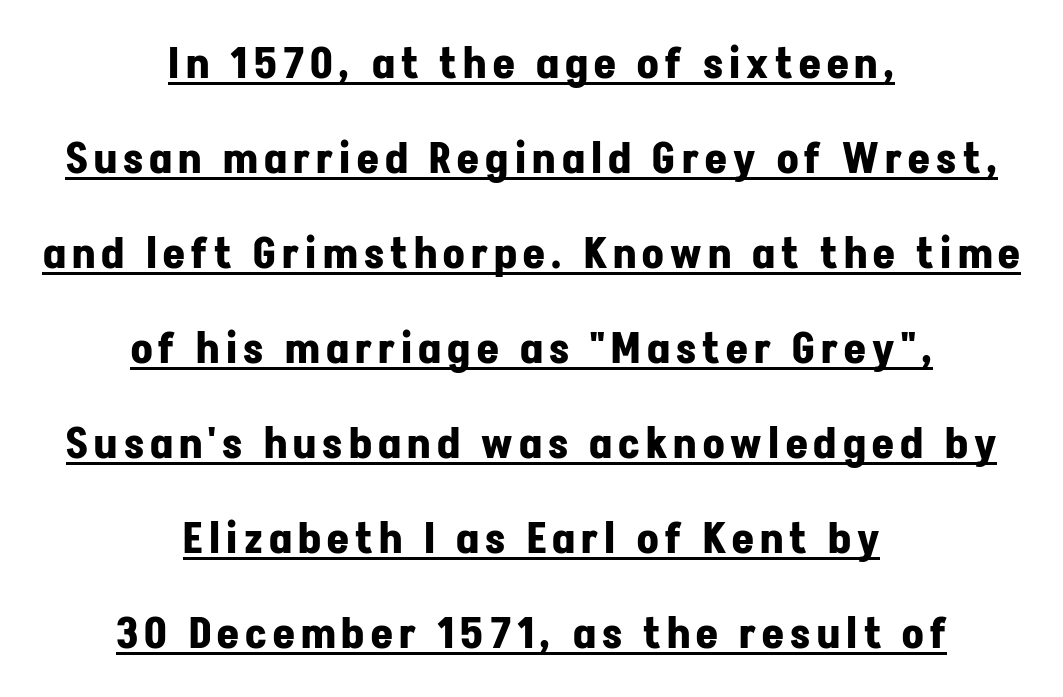
Here the designer chose a conventional face with non-uniform glyph widths. Notice how the passage keeps no hard edge, just a central spine. Serifs: no, the terminals of the letterforms are clean. Weight check: bold — yes, fully. A continuous stroke trails under the words, as in a hyperlink. Is there any slant? The stems are plumb.
